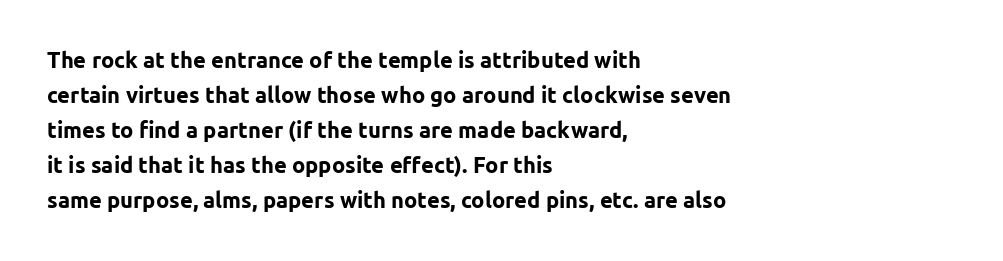
The image shows 22 px bold type, upright; set left-aligned, normal line spacing (1.59x), normal letter spacing, not underlined.
